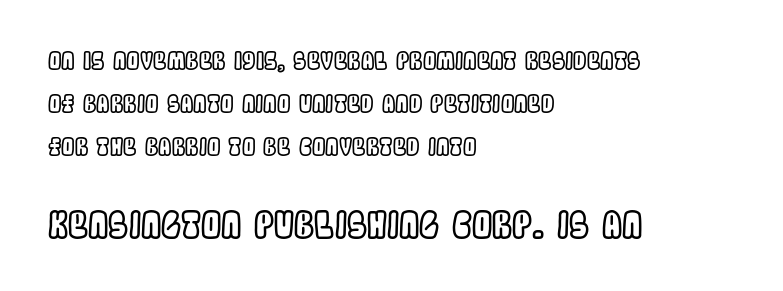
The image shows 36 px condensed type, upright; set left-aligned, line spacing 1.79x, normal letter spacing, not underlined; the second (bottom) block is 1.5x larger; a large x-height.
